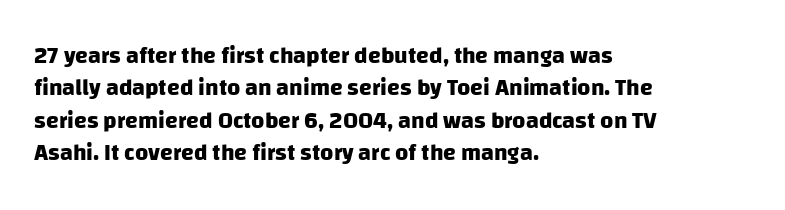
{"bold": "yes", "underline": "no", "align": "left", "line_spacing": "normal", "line_spacing_ratio": 1.41, "letter_spacing": "normal", "letter_spacing_em": 0.0, "glyph_px": 23}
